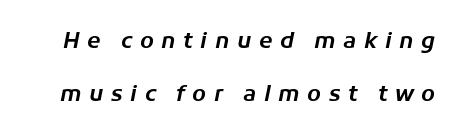
Q: Is the text italic (slanted)? A: Yes, it leans right by about 11 degrees.
Q: Is the text underlined? A: No.
Q: Is the spacing between letters normal or unusually wide? A: Unusually wide.
Q: Is the spacing between lines tight, normal or loose? A: Loose.
